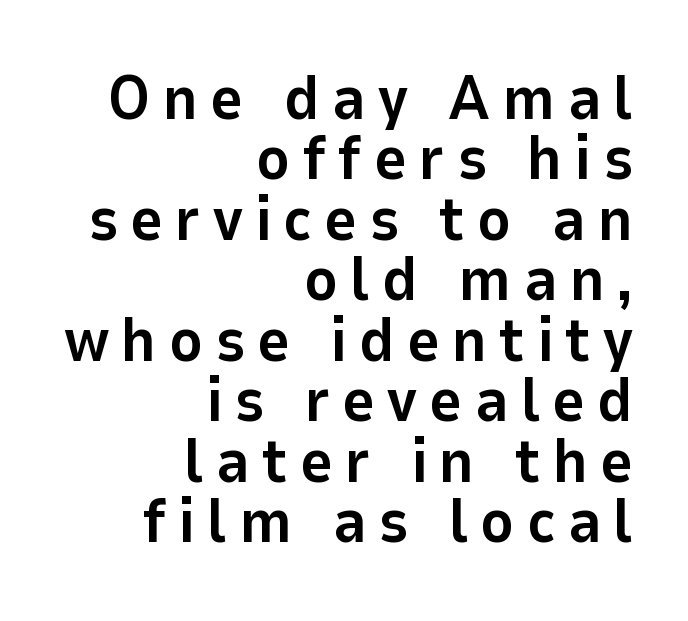
{"serif": "no", "italic": "no", "bold": "yes", "weight": "bold", "width": "normal", "stroke_contrast": "low", "x_height": "medium", "monospaced": "no", "underline": "no", "align": "right", "line_spacing": "tight", "line_spacing_ratio": 0.96, "glyph_px": 63}
